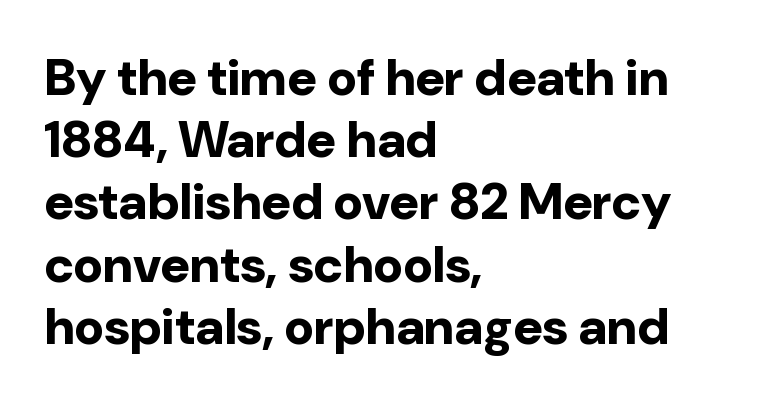
{"serif": "no", "italic": "no", "bold": "yes", "weight": "bold", "width": "normal", "stroke_contrast": "low", "x_height": "medium", "monospaced": "no", "underline": "no", "align": "left", "line_spacing_ratio": 1.22, "letter_spacing": "normal", "letter_spacing_em": 0.0, "glyph_px": 51}
